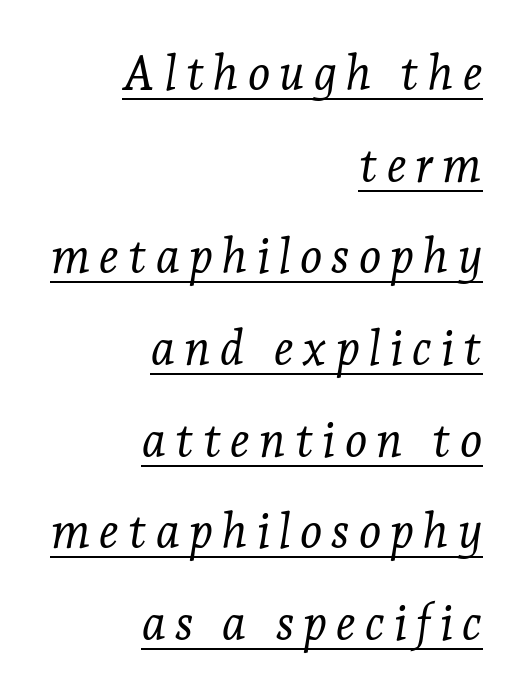
The image shows 48 px light serif type, italic (leaning right); set right-aligned, loose line spacing (1.91x), underlined; low stroke contrast and a medium x-height.
